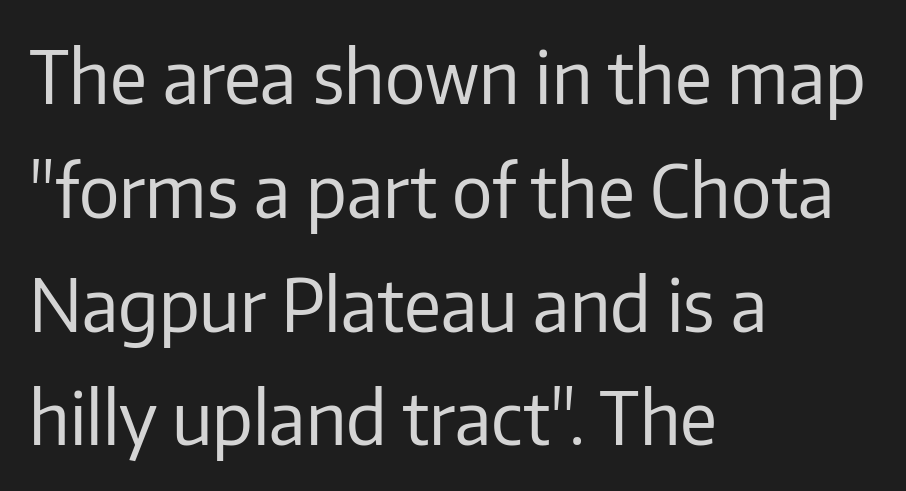
The image shows 72 px regular-weight sans-serif type, upright; set left-aligned, normal line spacing (1.58x), normal letter spacing, not underlined; low stroke contrast and a medium x-height.
